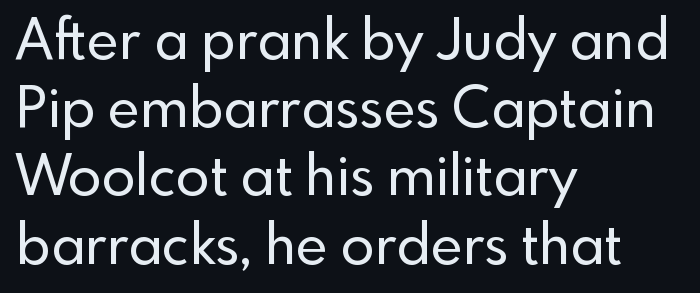
The image shows 55 px sans-serif type, upright; set left-aligned, line spacing 1.24x, normal letter spacing, not underlined; a small x-height.
